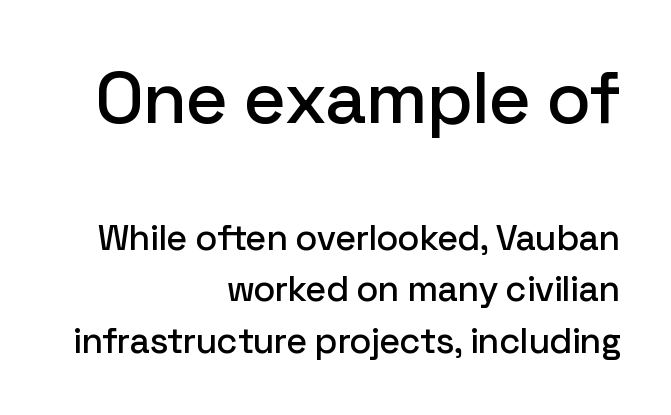
Alignment: flush right. Quick note: not italic, upright. Large over small — that's the arrangement of the two blocks here. The space between consecutive lines is moderate. The letters advance in unequal steps, a hallmark of proportional type. In terms of letterform style, serifs are entirely absent.
